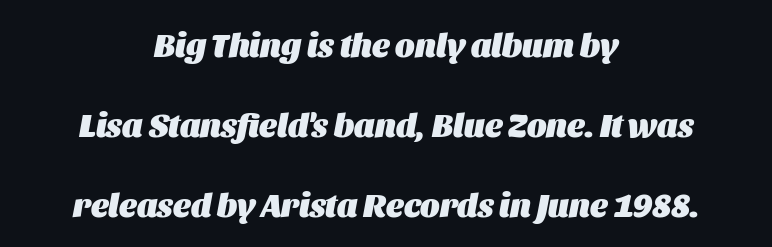
Q: Is the text bold? A: Yes.
Q: Is the text italic (slanted)? A: Yes, it leans right by about 11 degrees.
Q: Is the text underlined? A: No.
Q: How is the paragraph aligned? A: Centered.
Q: Is the spacing between letters normal or unusually wide? A: Normal.
Q: Is the spacing between lines tight, normal or loose? A: Loose.
Q: Width (condensed, normal, or wide)? A: Normal.
Q: Stroke contrast? A: Medium.
Q: x-height? A: Large.
Q: Monospaced? A: No.
